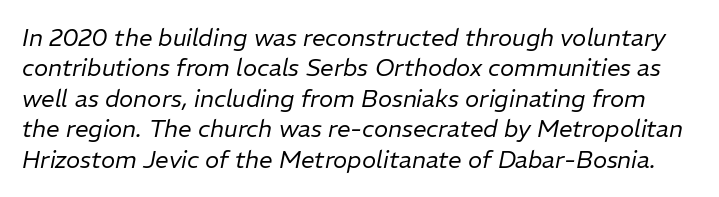
Q: Is the text bold? A: No.
Q: Is the text italic (slanted)? A: Yes, it leans right by about 11 degrees.
Q: Is the text underlined? A: No.
Q: Is the spacing between letters normal or unusually wide? A: Normal.
Q: Is the spacing between lines tight, normal or loose? A: Normal.
